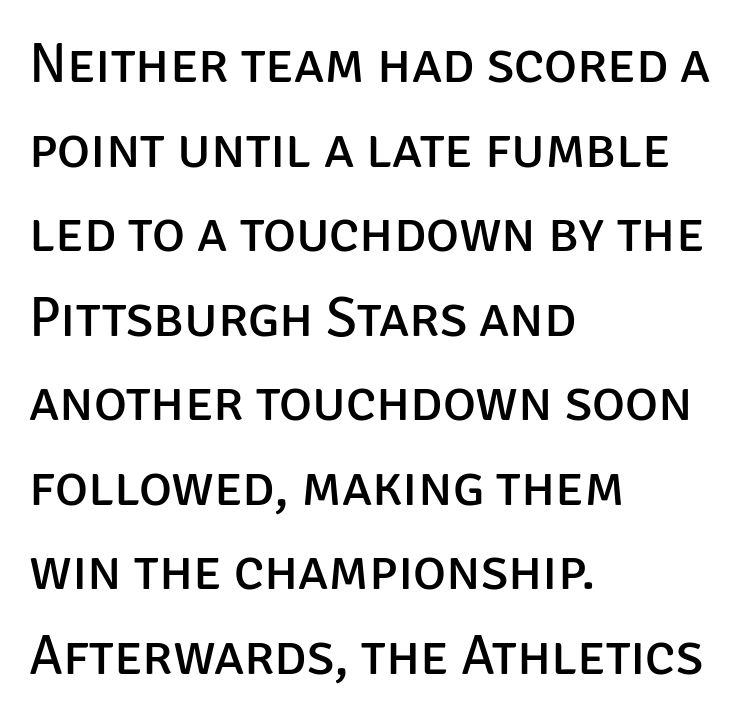
Think of a printed novel: that variable character pitch is what you see here. How would I describe the line gaps? Plain and ordinary. If you drew a ruler down the left edge, every line would touch it. Posture: vertical. The space directly below the letters is spotless. Inter-character spacing is left at the font's built-in metrics.
